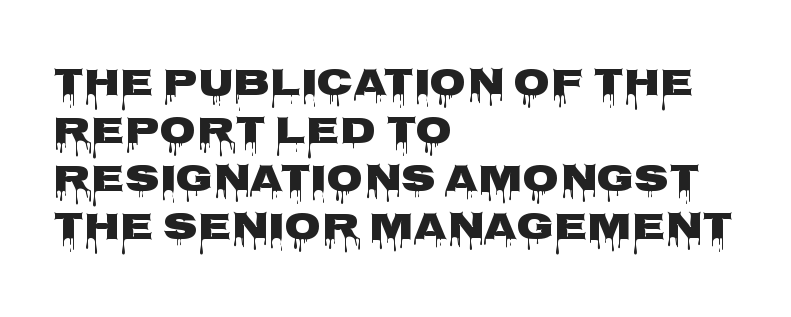
Short note: letters normally spaced. Serifs: no, the terminals of the letterforms are clean. Each line starts at the same left margin while the right side varies. Each new line begins a customary step beneath the previous one. Every stem runs plumb, perpendicular to the baseline.
